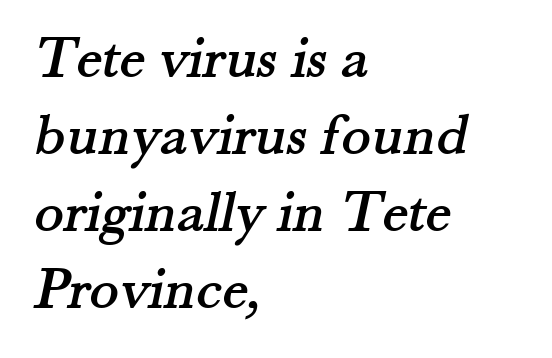
The image shows 61 px serif type; set left-aligned, normal line spacing (1.26x), normal letter spacing, not underlined; medium stroke contrast and a small x-height.
